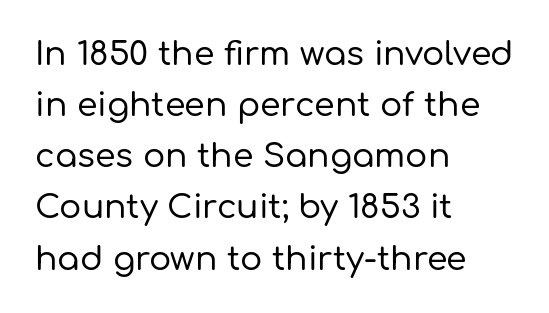
Q: Is the text italic (slanted)? A: No, it is upright.
Q: Is the typeface a serif or a sans-serif typeface? A: Sans-serif.
Q: Is the text underlined? A: No.
Q: How is the paragraph aligned? A: Left-aligned.
Q: Is the spacing between letters normal or unusually wide? A: Normal.
Q: Is the spacing between lines tight, normal or loose? A: Normal.
Q: Width (condensed, normal, or wide)? A: Normal.
Q: Stroke contrast? A: Low.
Q: x-height? A: Medium.
Q: Monospaced? A: No.
